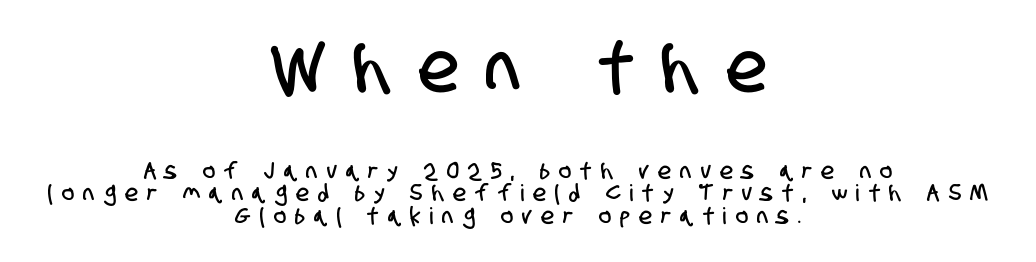
The image shows 70 px condensed sans-serif type; set centered, tight line spacing (0.98x), unusually wide letter spacing (+0.41 em), not underlined; the first (top) block is 3.04x larger; low stroke contrast and a large x-height.
